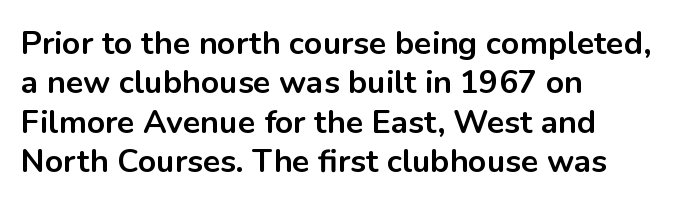
Quick note: underline off. Line starts are locked; line ends wander. Each letter keeps its own natural width here, so spacing adapts to shape. Its strokes are broad and dark, the hallmark of bold type.
